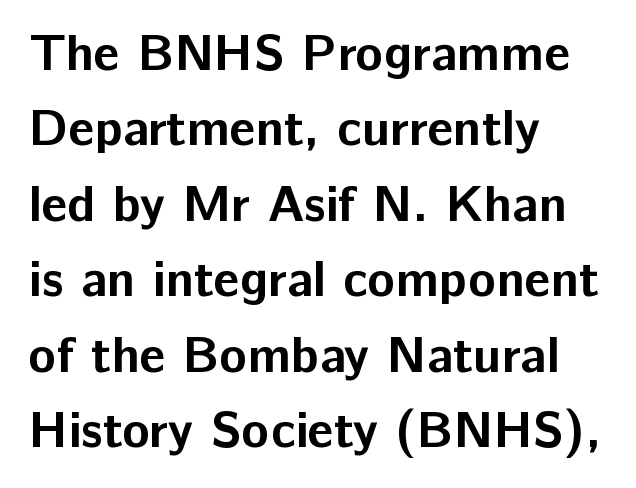
{"serif": "no", "italic": "no", "bold": "yes", "weight": "bold", "width": "normal", "stroke_contrast": "low", "x_height": "medium", "monospaced": "no", "underline": "no", "align": "left", "line_spacing": "normal", "line_spacing_ratio": 1.48, "letter_spacing": "normal", "letter_spacing_em": 0.0, "glyph_px": 51}
